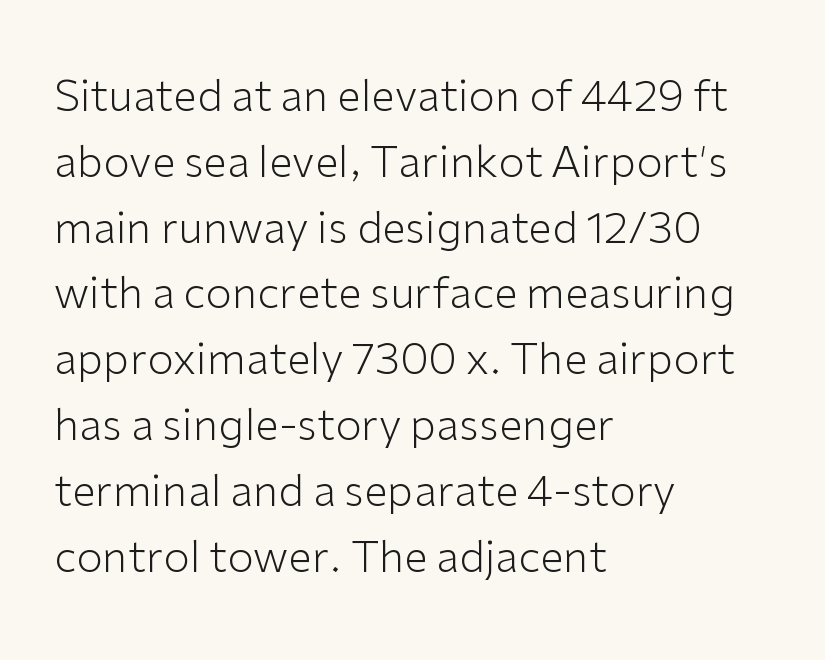
Q: Is the text bold? A: No.
Q: Is the text italic (slanted)? A: No, it is upright.
Q: Is the typeface a serif or a sans-serif typeface? A: Sans-serif.
Q: Is the text underlined? A: No.
Q: How is the paragraph aligned? A: Left-aligned.
Q: Is the spacing between letters normal or unusually wide? A: Normal.
Q: Is the spacing between lines tight, normal or loose? A: Normal.
Q: Width (condensed, normal, or wide)? A: Normal.
Q: Stroke contrast? A: Low.
Q: x-height? A: Medium.
Q: Monospaced? A: No.
